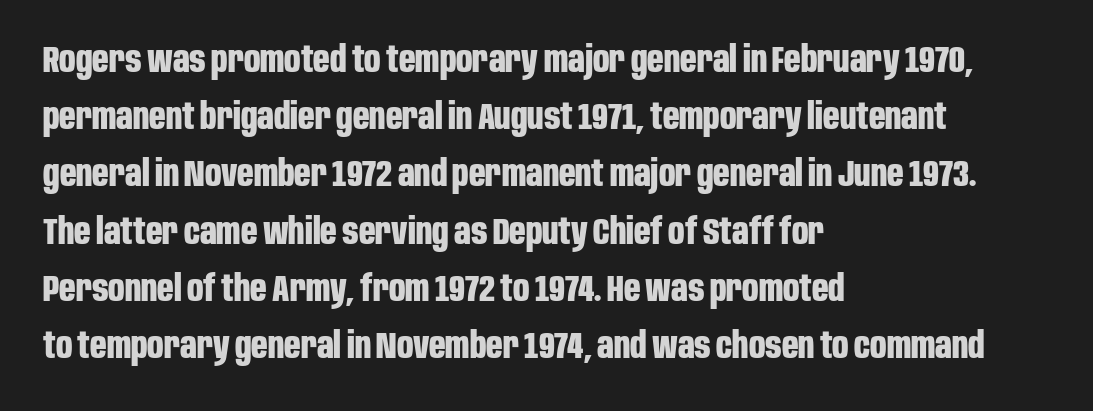
{"serif": "no", "italic": "no", "bold": "yes", "weight": "bold", "width": "condensed", "stroke_contrast": "low", "x_height": "large", "monospaced": "no", "underline": "no", "align": "left", "line_spacing": "normal", "line_spacing_ratio": 1.59, "letter_spacing": "normal", "letter_spacing_em": 0.0, "glyph_px": 36}
